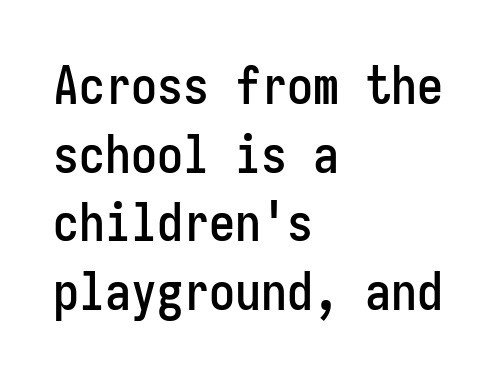
Line spacing here is normal. Unlike italic type, these characters show no tilt at all. The rendering uses typewriter-style spacing with identical character cells. No extra tracking has been applied to these lines. Every row of glyphs begins at an identical x-position on the left.
